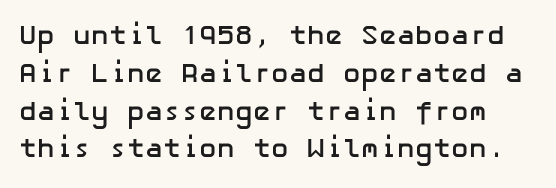
The lines sit at an ordinary, default distance from one another. Standard letterfit; no display-style spreading of the glyphs. Strokes here are thick enough to call this a true bold. The words here are not underlined.
